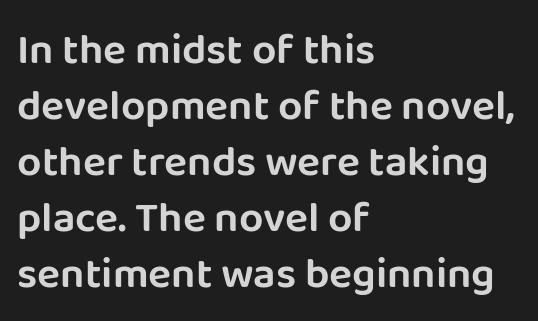
The image shows 43 px sans-serif type, upright; set left-aligned, normal line spacing (1.3x), normal letter spacing, not underlined; low stroke contrast and a large x-height.
